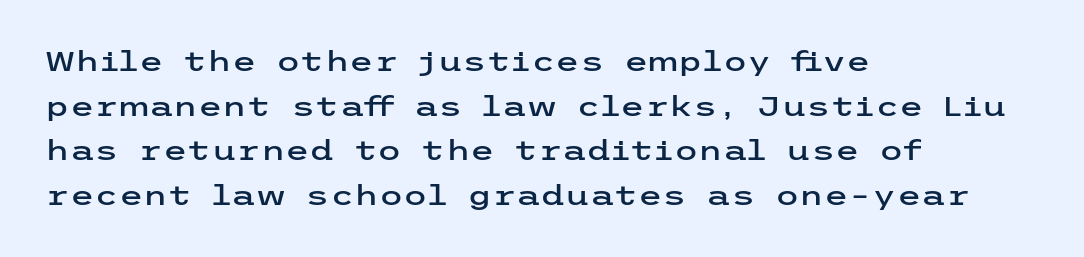
{"serif": "no", "italic": "no", "width": "wide", "stroke_contrast": "low", "x_height": "medium", "underline": "no", "align": "left", "line_spacing": "normal", "line_spacing_ratio": 1.59, "letter_spacing": "normal", "letter_spacing_em": 0.0, "glyph_px": 28}
